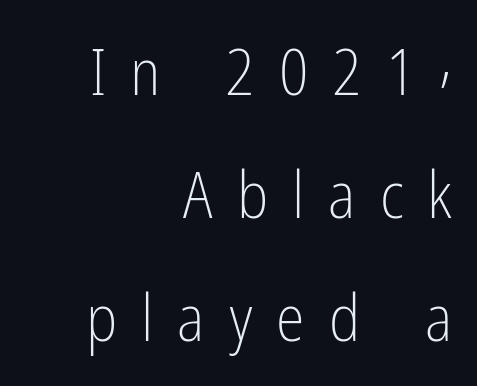
Horizontally, the lines are justified to the trailing edge only. Loose tracking; the words dissolve into strings of separated letters. In terms of letterform style, serifs are entirely absent. The letters advance in unequal steps, a hallmark of proportional type. Rule under the text: the space is simply empty. Notice how the stems are strictly vertical — no italics here.
